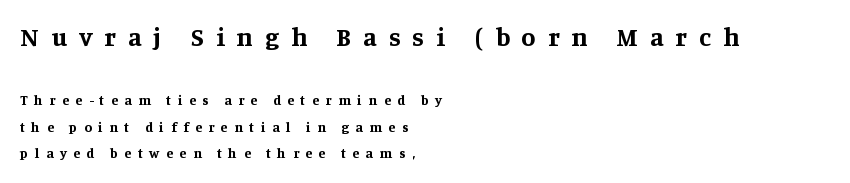
The image shows 26 px bold type, upright; set left-aligned, loose line spacing (1.92x), unusually wide letter spacing (+0.47 em), not underlined; the first (top) block is 1.86x larger.
